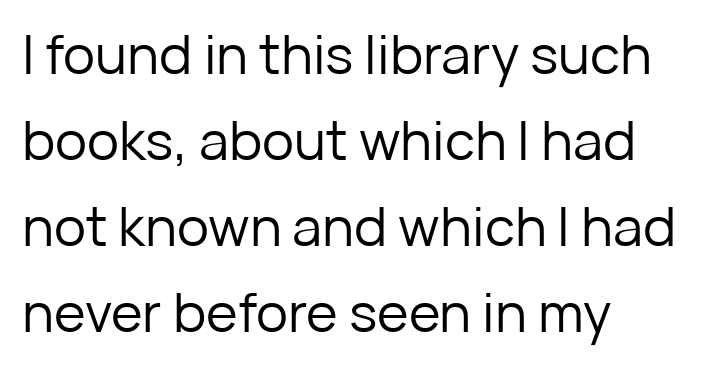
Q: Is the text bold? A: No.
Q: Is the text italic (slanted)? A: No, it is upright.
Q: Is the typeface a serif or a sans-serif typeface? A: Sans-serif.
Q: Is the text underlined? A: No.
Q: How is the paragraph aligned? A: Left-aligned.
Q: Is the spacing between letters normal or unusually wide? A: Normal.
Q: Is the spacing between lines tight, normal or loose? A: Normal.
Q: Width (condensed, normal, or wide)? A: Normal.
Q: Stroke contrast? A: Low.
Q: x-height? A: Medium.
Q: Monospaced? A: No.
